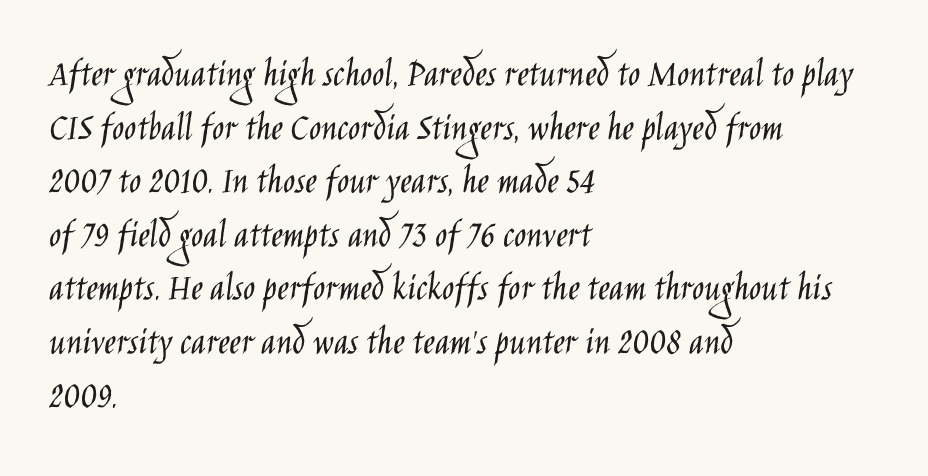
Q: Is the text bold? A: No.
Q: Is the text italic (slanted)? A: Yes.
Q: Is the typeface a serif or a sans-serif typeface? A: Sans-serif.
Q: Is the text underlined? A: No.
Q: How is the paragraph aligned? A: Left-aligned.
Q: Is the spacing between letters normal or unusually wide? A: Normal.
Q: Is the spacing between lines tight, normal or loose? A: Normal.
Q: Width (condensed, normal, or wide)? A: Condensed.
Q: Stroke contrast? A: Low.
Q: x-height? A: Large.
Q: Monospaced? A: No.
